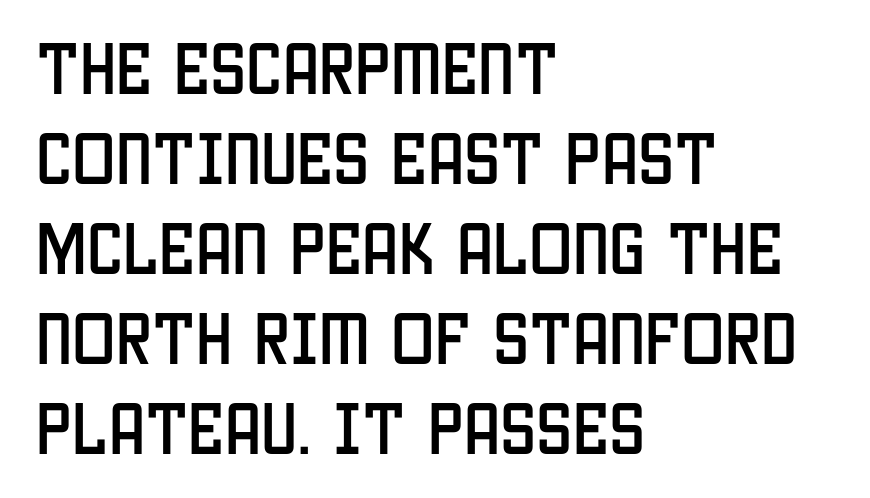
{"serif": "no", "italic": "no", "width": "condensed", "stroke_contrast": "low", "x_height": "large", "monospaced": "no", "underline": "no", "align": "left", "line_spacing": "normal", "line_spacing_ratio": 1.55, "letter_spacing": "normal", "letter_spacing_em": 0.0, "glyph_px": 58}
